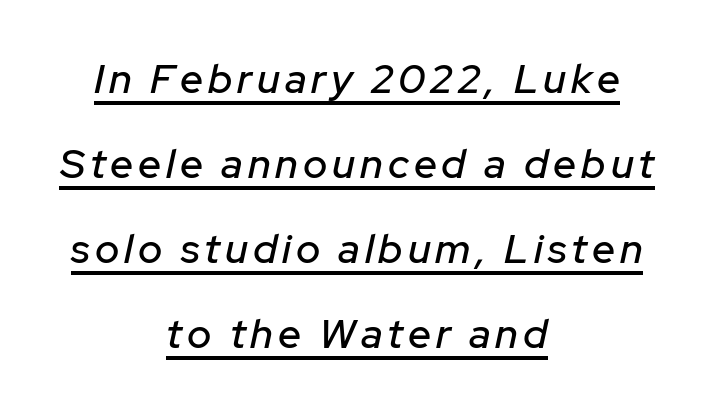
{"italic": "yes", "lean": "right", "slant_degrees": 12, "width": "normal", "stroke_contrast": "low", "x_height": "medium", "monospaced": "no", "underline": "yes", "align": "center", "line_spacing": "loose", "line_spacing_ratio": 2.07, "glyph_px": 41}
